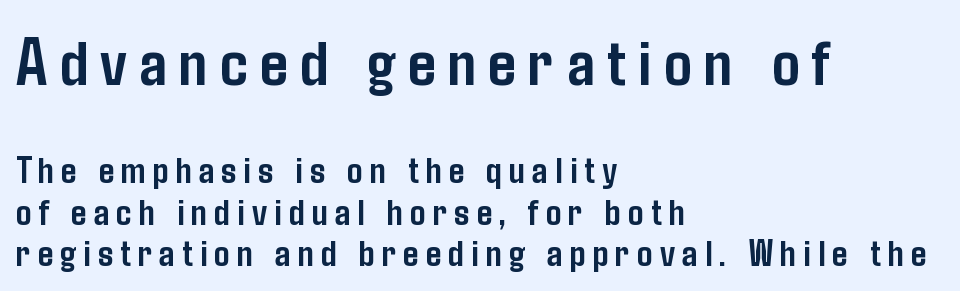
{"serif": "no", "italic": "no", "bold": "yes", "weight": "semibold", "width": "condensed", "stroke_contrast": "low", "x_height": "medium", "monospaced": "no", "underline": "no", "align": "left", "line_spacing": "tight", "line_spacing_ratio": 1.06, "larger_block": "first", "size_ratio": 1.77, "glyph_px": 69}
